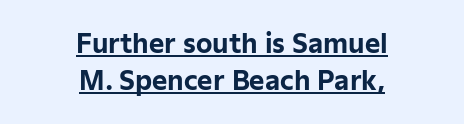
Does the copy run flush right? No — it is centered line by line. Plenty of ink on the page — the face is bold. Unlike italic type, these characters show no tilt at all. Check the space under the baseline: a stroke is drawn there. These lines keep a tight, regular rhythm from letter to letter.
